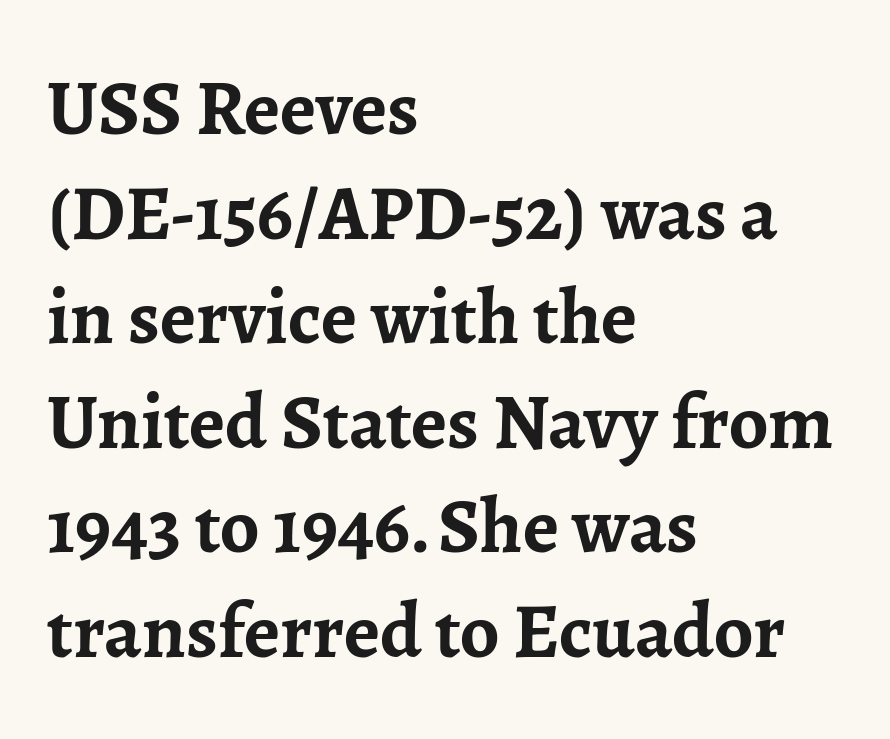
The image shows 78 px semibold serif type, upright; set left-aligned, normal line spacing (1.34x), normal letter spacing, not underlined; low stroke contrast and a medium x-height.
